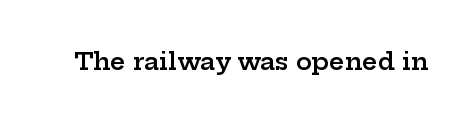
{"italic": "no", "bold": "semi", "underline": "no", "letter_spacing": "normal", "letter_spacing_em": 0.0, "glyph_px": 24}
